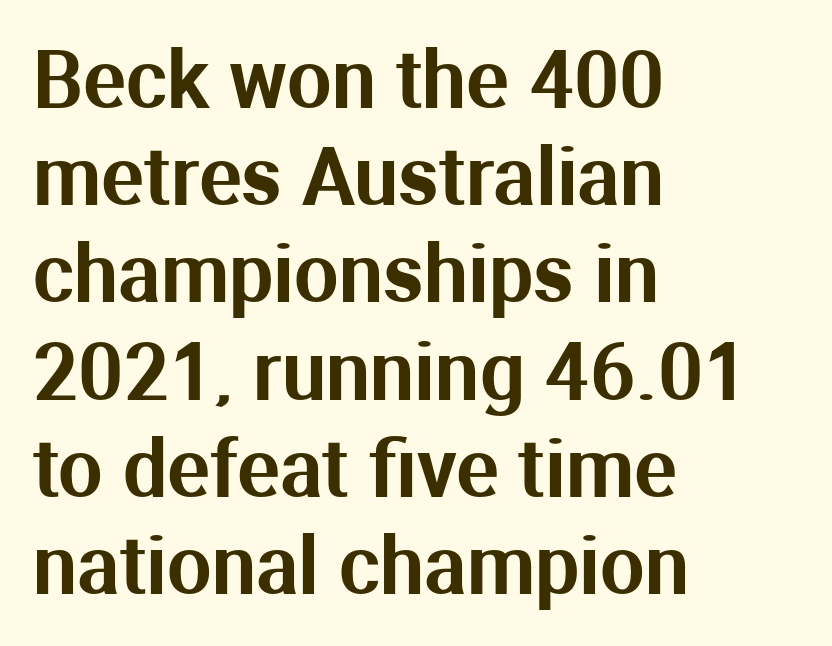
Q: Is the text italic (slanted)? A: No, it is upright.
Q: Is the typeface a serif or a sans-serif typeface? A: Sans-serif.
Q: Is the text underlined? A: No.
Q: How is the paragraph aligned? A: Left-aligned.
Q: Is the spacing between letters normal or unusually wide? A: Normal.
Q: Width (condensed, normal, or wide)? A: Normal.
Q: Stroke contrast? A: Medium.
Q: x-height? A: Medium.
Q: Monospaced? A: No.
